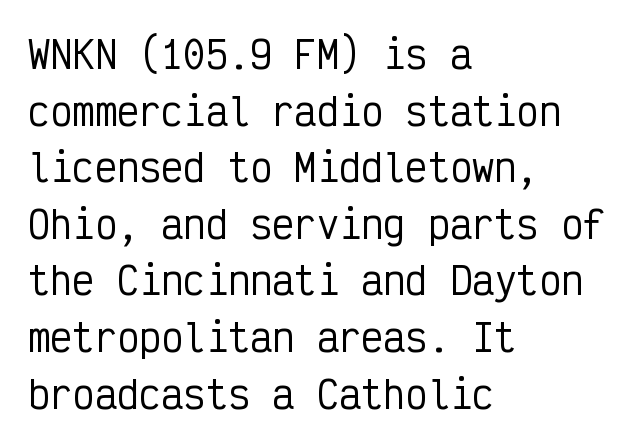
Q: Is the text italic (slanted)? A: No, it is upright.
Q: Is the typeface a serif or a sans-serif typeface? A: Sans-serif.
Q: Is the text underlined? A: No.
Q: How is the paragraph aligned? A: Left-aligned.
Q: Is the spacing between letters normal or unusually wide? A: Normal.
Q: Is the spacing between lines tight, normal or loose? A: Normal.
Q: Width (condensed, normal, or wide)? A: Condensed.
Q: Stroke contrast? A: Low.
Q: x-height? A: Medium.
Q: Monospaced? A: Yes.
